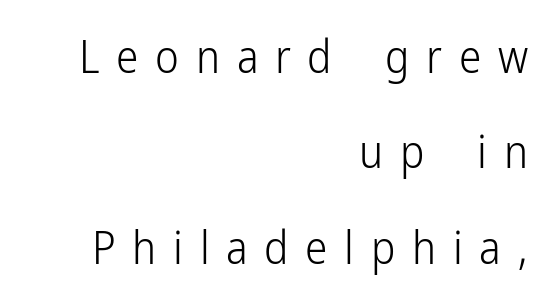
Q: Is the text bold? A: No.
Q: Is the text italic (slanted)? A: No, it is upright.
Q: Is the typeface a serif or a sans-serif typeface? A: Sans-serif.
Q: Is the text underlined? A: No.
Q: How is the paragraph aligned? A: Right-aligned.
Q: Is the spacing between letters normal or unusually wide? A: Unusually wide.
Q: Is the spacing between lines tight, normal or loose? A: Loose.
Q: Width (condensed, normal, or wide)? A: Condensed.
Q: Stroke contrast? A: Low.
Q: x-height? A: Medium.
Q: Monospaced? A: No.
